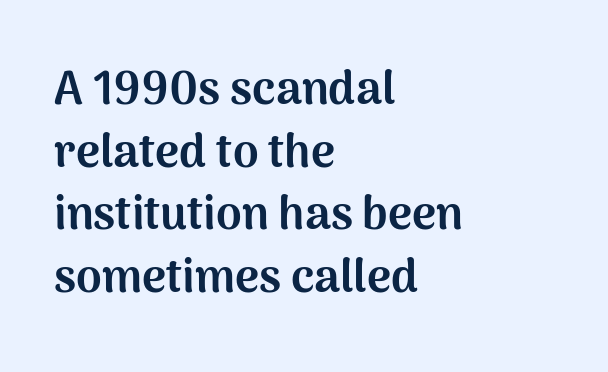
{"serif": "no", "italic": "no", "bold": "yes", "weight": "bold", "width": "normal", "stroke_contrast": "medium", "x_height": "medium", "monospaced": "no", "underline": "no", "align": "left", "line_spacing": "normal", "line_spacing_ratio": 1.36, "letter_spacing": "normal", "letter_spacing_em": 0.0, "glyph_px": 46}
